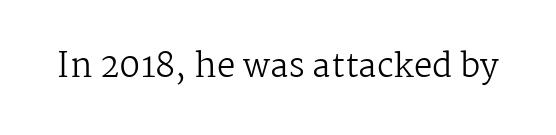
{"serif": "yes", "italic": "no", "bold": "no", "weight": "regular", "width": "normal", "stroke_contrast": "medium", "x_height": "medium", "monospaced": "no", "underline": "no", "letter_spacing": "normal", "letter_spacing_em": 0.0, "glyph_px": 33}
